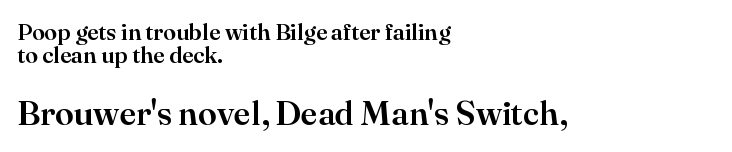
Q: Is the text italic (slanted)? A: No, it is upright.
Q: Is the typeface a serif or a sans-serif typeface? A: Serif.
Q: Is the text underlined? A: No.
Q: How is the paragraph aligned? A: Left-aligned.
Q: Is the spacing between letters normal or unusually wide? A: Normal.
Q: Is the spacing between lines tight, normal or loose? A: Tight.
Q: Which block of text is set in a larger size, the first (top) or the second (bottom)? A: The second (bottom) one.
Q: Width (condensed, normal, or wide)? A: Normal.
Q: Stroke contrast? A: High.
Q: x-height? A: Small.
Q: Monospaced? A: No.
